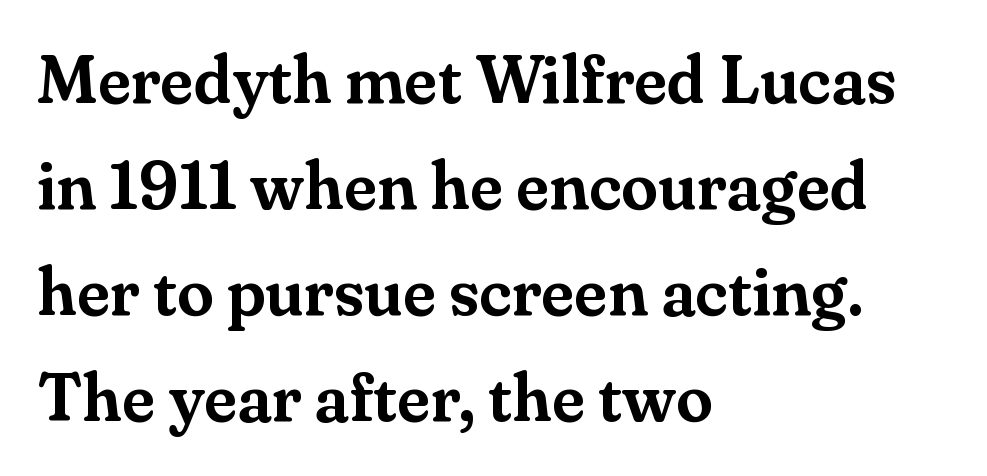
Q: Is the text italic (slanted)? A: No, it is upright.
Q: Is the typeface a serif or a sans-serif typeface? A: Serif.
Q: Is the text underlined? A: No.
Q: How is the paragraph aligned? A: Left-aligned.
Q: Is the spacing between letters normal or unusually wide? A: Normal.
Q: Is the spacing between lines tight, normal or loose? A: Normal.
Q: Width (condensed, normal, or wide)? A: Normal.
Q: Stroke contrast? A: Medium.
Q: x-height? A: Small.
Q: Monospaced? A: No.
